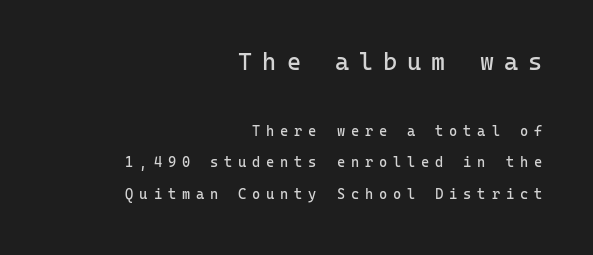
{"italic": "no", "bold": "no", "underline": "no", "align": "right", "line_spacing": "loose", "line_spacing_ratio": 2.27, "letter_spacing": "wide", "letter_spacing_em": 0.42, "larger_block": "first", "size_ratio": 1.71, "glyph_px": 24}
